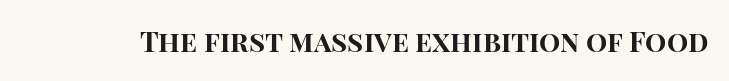
{"serif": "no", "italic": "no", "bold": "yes", "weight": "bold", "width": "normal", "stroke_contrast": "high", "x_height": "large", "monospaced": "no", "underline": "no", "letter_spacing": "normal", "letter_spacing_em": 0.0, "glyph_px": 28}
